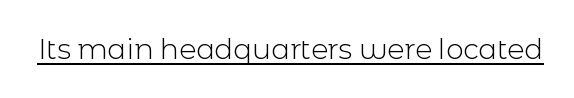
Q: Is the text bold? A: No.
Q: Is the text italic (slanted)? A: No, it is upright.
Q: Is the typeface a serif or a sans-serif typeface? A: Sans-serif.
Q: Is the text underlined? A: Yes.
Q: Is the spacing between letters normal or unusually wide? A: Normal.
Q: Width (condensed, normal, or wide)? A: Normal.
Q: x-height? A: Medium.
Q: Monospaced? A: No.
